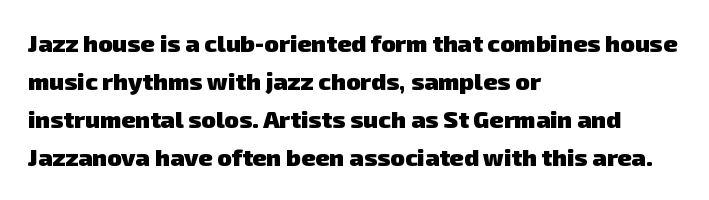
The image shows 24 px bold type; set left-aligned, normal line spacing (1.59x), normal letter spacing, not underlined.
